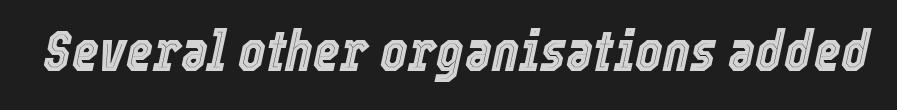
{"italic": "yes", "lean": "right", "slant_degrees": 12, "width": "condensed", "x_height": "medium", "monospaced": "no", "underline": "no", "letter_spacing": "normal", "letter_spacing_em": 0.0, "glyph_px": 58}
